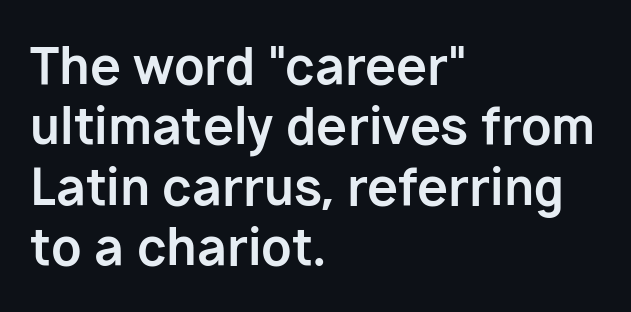
Italic: no, the glyphs are upright roman. The gap between lines stays unmarked. Nope, no serifs anywhere on these letters. In terms of letterspacing, this is plain default setting. Note the varied advance widths — an 'i' is clearly narrower than an 'm'. Left-aligned paragraph, ragged on the right.
